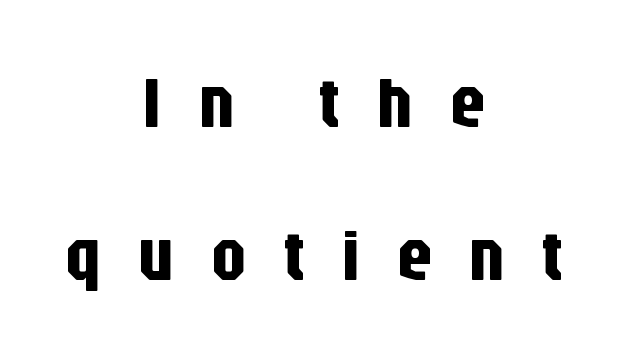
The image shows 72 px condensed sans-serif type, upright; set centered, loose line spacing (2.12x), unusually wide letter spacing (+0.49 em), not underlined; low stroke contrast and a large x-height.
